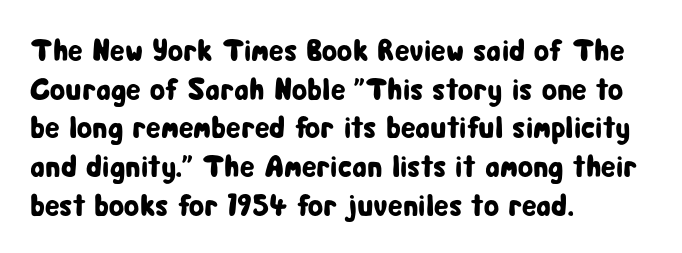
{"serif": "no", "italic": "no", "width": "condensed", "stroke_contrast": "low", "x_height": "medium", "monospaced": "no", "underline": "no", "align": "left", "line_spacing": "normal", "line_spacing_ratio": 1.25, "letter_spacing": "normal", "letter_spacing_em": 0.0, "glyph_px": 31}
